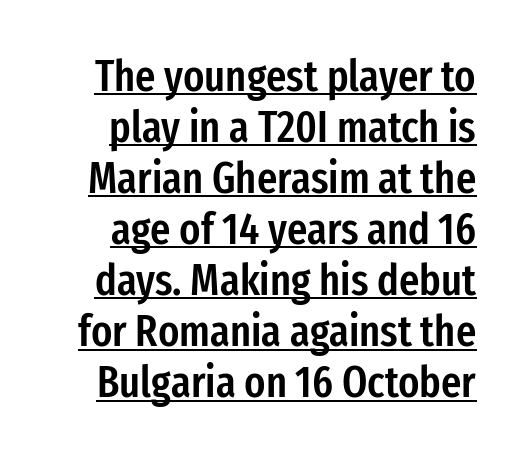
The image shows 44 px semibold, condensed sans-serif type, upright; set line spacing 1.16x, normal letter spacing, underlined; low stroke contrast and a medium x-height.
